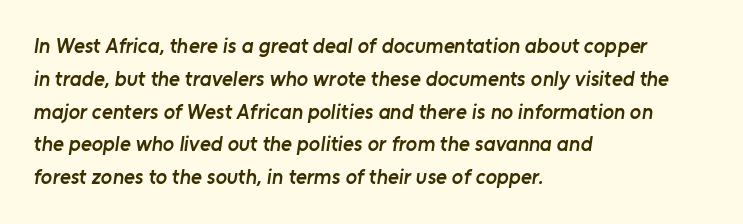
The rows are spaced the way most documents space them. The lines in this sample share a left origin and differ only in where they stop. The face used here is rendered with its standard letterfit. Any mark beneath the type? The region is blank. How heavy is the stroke? Medium-heavy — a semibold, shy of bold.
